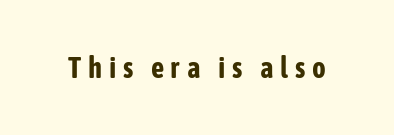
Proportional: the letters do not fall into vertical columns. These words are printed bold, with thick strokes throughout. Display-style spreading of the glyphs; the letterfit is very open. The passage shown is not underscored anywhere.
